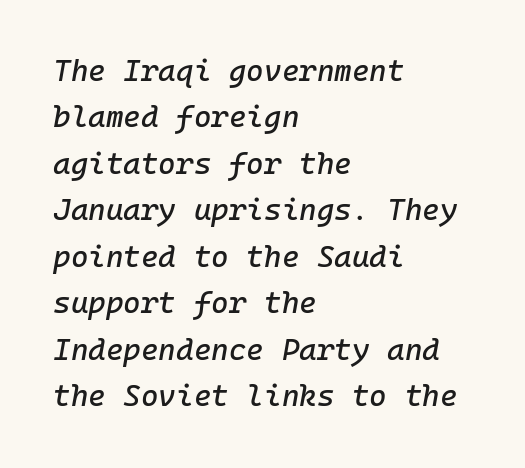
Q: Is the text italic (slanted)? A: Yes, it leans right by about 10 degrees.
Q: Is the text underlined? A: No.
Q: How is the paragraph aligned? A: Left-aligned.
Q: Is the spacing between letters normal or unusually wide? A: Normal.
Q: Is the spacing between lines tight, normal or loose? A: Normal.
Q: Width (condensed, normal, or wide)? A: Normal.
Q: Stroke contrast? A: Low.
Q: x-height? A: Medium.
Q: Monospaced? A: Yes.
